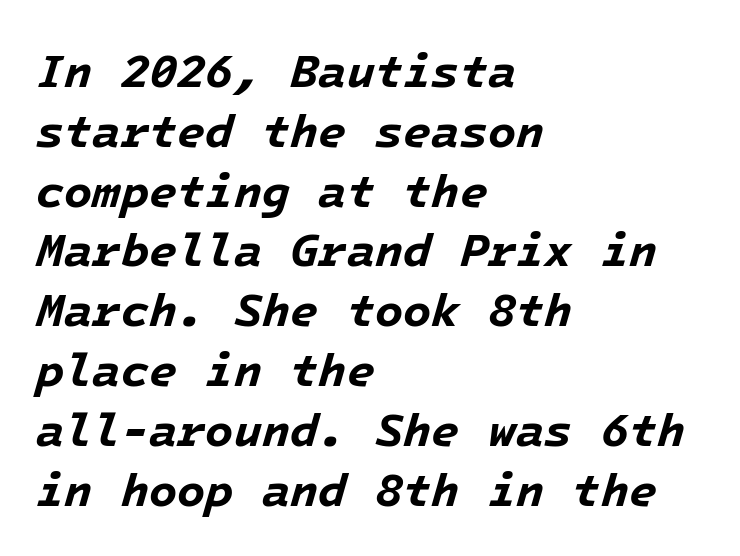
Baseline-to-baseline distance is the conventional proportion of letter height. This is heavy type, rendered in bold. A bare baseline throughout the passage. Tracking value appears to be zero — textbook default spacing.
